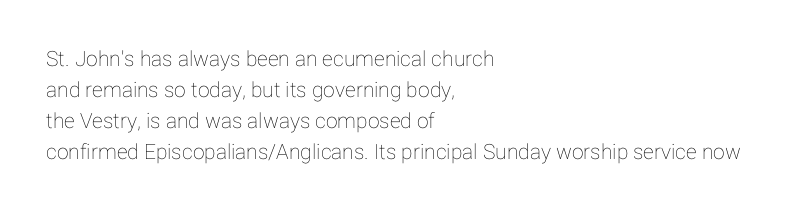
{"italic": "no", "underline": "no", "align": "left", "line_spacing": "normal", "line_spacing_ratio": 1.47, "letter_spacing": "normal", "letter_spacing_em": 0.0, "glyph_px": 21}
